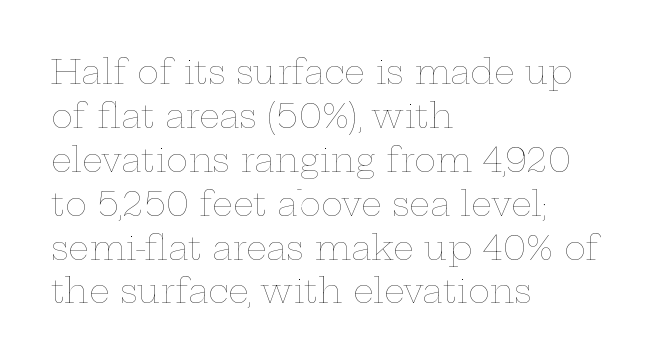
{"italic": "no", "bold": "no", "weight": "thin", "width": "wide", "stroke_contrast": "low", "x_height": "medium", "monospaced": "no", "underline": "no", "align": "left", "line_spacing": "normal", "line_spacing_ratio": 1.33, "letter_spacing": "normal", "letter_spacing_em": 0.0, "glyph_px": 33}
